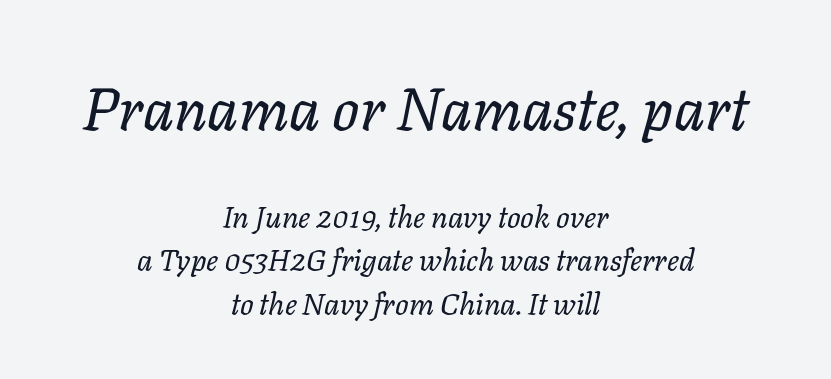
This rendering features lettering with no underline. Spacing between characters is what you'd get straight out of the box. The face used here is proportionally spaced, like ordinary book or web type. Block one is the big one; block two sits smaller underneath. Students, observe: this is what conventionally led text looks like.
